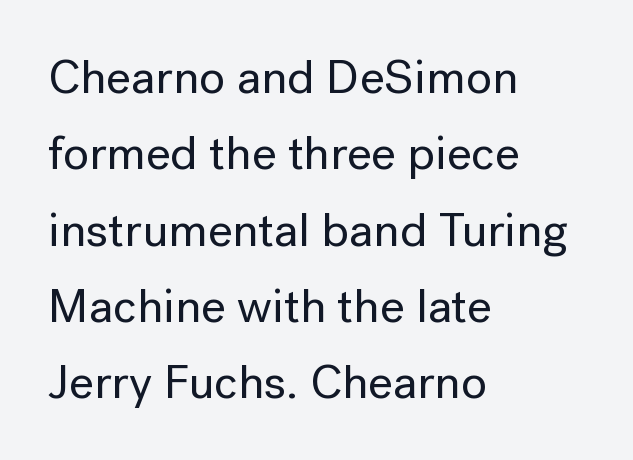
Each letter keeps its own natural width here, so spacing adapts to shape. Visually the block forms a straight wall on the left and a jagged coastline on the right. Examine the stroke ends and you'll find no serifs. Notice how the stems are strictly vertical — no italics here.
